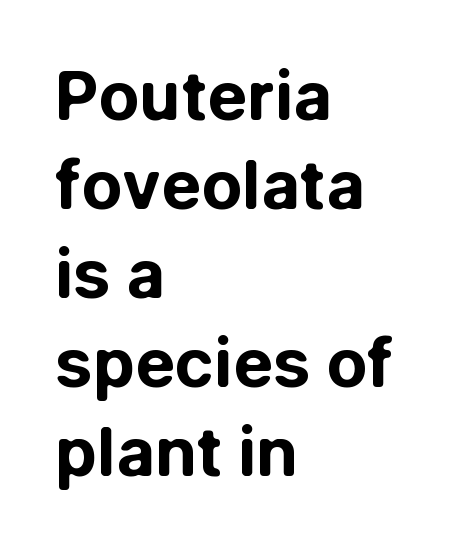
The font is running at its bold setting. Casual observation: everything's shoved over to the left. I'd call this a sans setting — the letters go barefoot. Nobody touched the tracking dial on this one.
